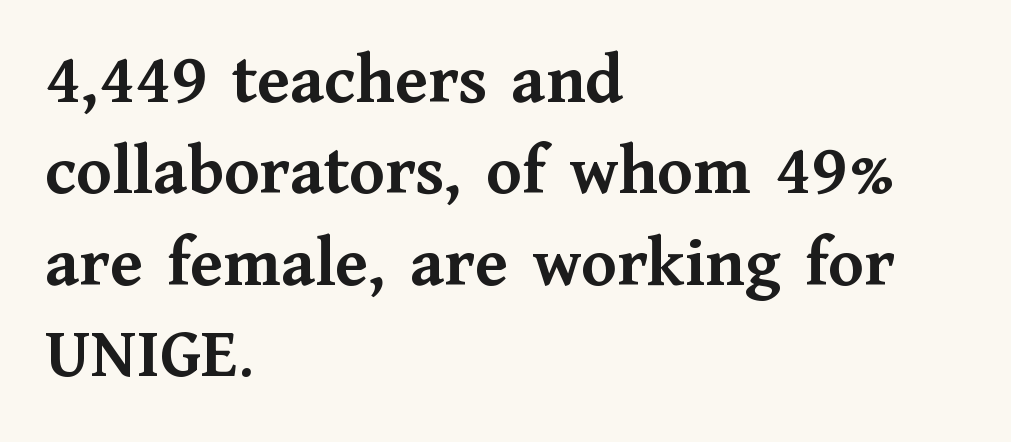
The passage is arranged the way most books set body copy — flush left. Chunky letters — that's bold for sure. Designer's note — italics off, roman on. Normally led — the rows are evenly, conventionally spaced. Spacing verdict: proportional, widths tailored to each character. Yep, those are serifs on the letters.
